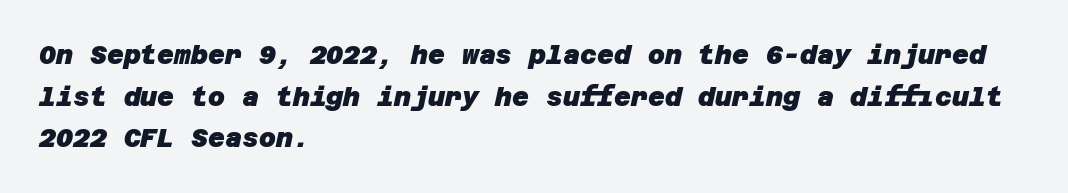
Q: Is the text bold? A: Yes.
Q: Is the text underlined? A: No.
Q: How is the paragraph aligned? A: Left-aligned.
Q: Is the spacing between letters normal or unusually wide? A: Normal.
Q: Is the spacing between lines tight, normal or loose? A: Normal.
